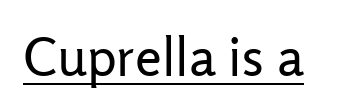
The image shows 54 px regular-weight sans-serif type, upright; set normal letter spacing, underlined; low stroke contrast and a medium x-height.
